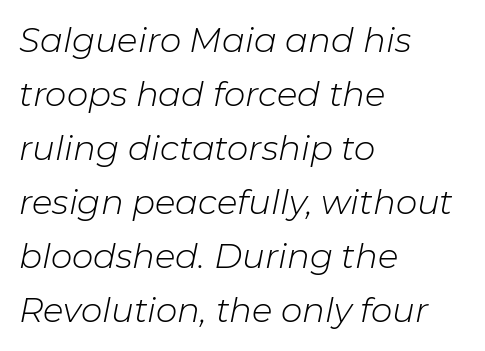
{"italic": "yes", "lean": "right", "slant_degrees": 11, "bold": "no", "weight": "light", "width": "normal", "stroke_contrast": "low", "x_height": "medium", "monospaced": "no", "underline": "no", "align": "left", "line_spacing": "normal", "line_spacing_ratio": 1.59, "letter_spacing": "normal", "letter_spacing_em": 0.0, "glyph_px": 34}
